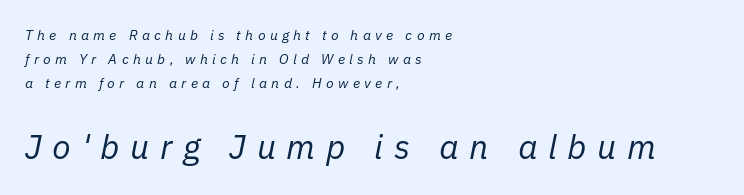
{"italic": "yes", "lean": "right", "slant_degrees": 11, "bold": "no", "weight": "regular", "width": "normal", "stroke_contrast": "low", "x_height": "medium", "monospaced": "no", "underline": "no", "align": "left", "line_spacing_ratio": 1.72, "letter_spacing": "wide", "letter_spacing_em": 0.31, "larger_block": "second", "size_ratio": 2.43, "glyph_px": 34}
